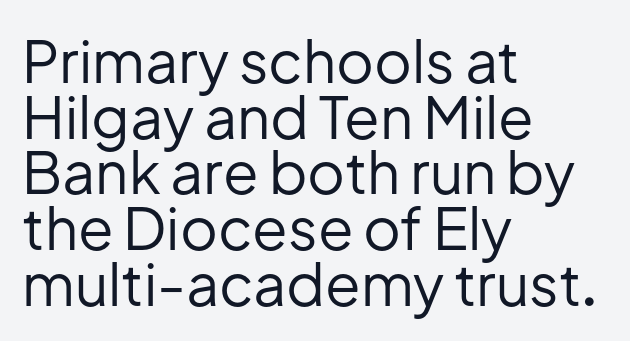
Tracking here is standard; glyphs follow each other at the usual distance. Letterform terminals end flat and unadorned throughout the passage. A classic flush-left, rag-right setting is used for this passage. Each letter keeps its own natural width here, so spacing adapts to shape. Regarding leading, the lines here are crowded together. Glance below the letters and you will spot only blank space.
